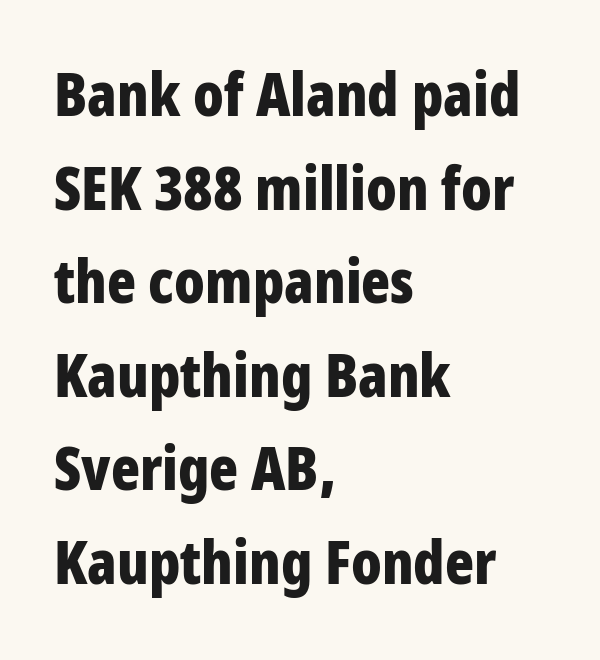
Compared with typical paragraphs, the rows here are spaced about the same. Each letter keeps its own natural width here, so spacing adapts to shape. Thick stems and heavy bowls — unmistakably bold. Typographically, this falls in the sans-serif category.
